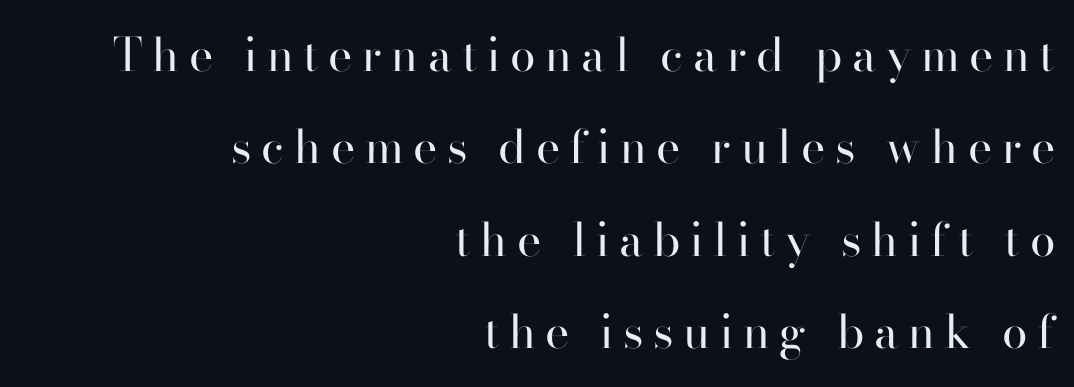
The paragraph has a hard right edge and a soft left edge. These lines are rendered in a variable-pitch font. This sample uses expanded letter spacing, leaving extra air between glyphs. No letter is thick-stroked: the sample isn't bold. Descenders hang freely into open space. The type sits square on the baseline with zero lean.
